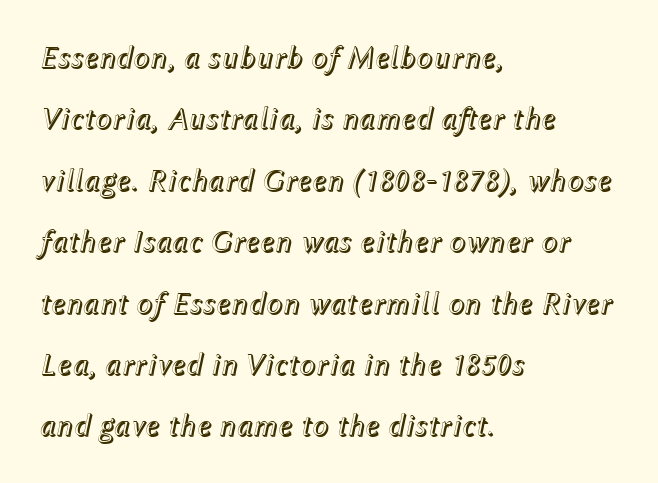
{"italic": "yes", "lean": "right", "slant_degrees": 12, "width": "normal", "x_height": "medium", "monospaced": "no", "underline": "no", "align": "left", "line_spacing": "loose", "line_spacing_ratio": 1.98, "letter_spacing": "normal", "letter_spacing_em": 0.0, "glyph_px": 31}
